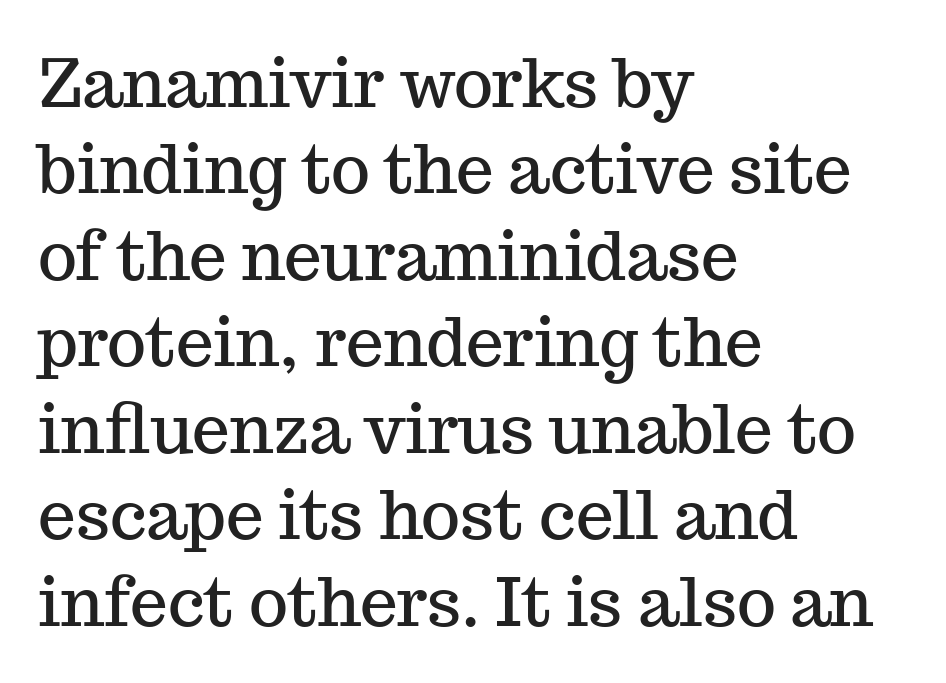
Short and long lines alike share a common starting point at left. Varying glyph widths throughout — classic text-font behaviour. Is this a sans? No — the strokes have serifs. No extra tracking has been applied to these lines. Lines of text with bare space underneath. These lines sit exactly where default settings would place them.
